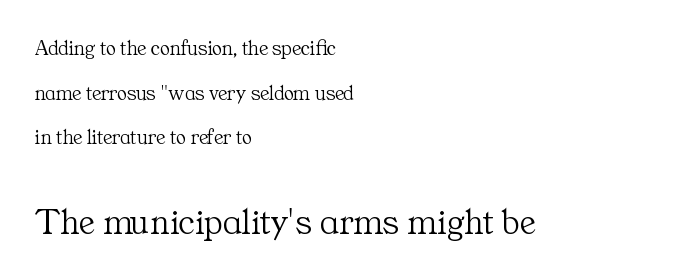
Q: Is the text bold? A: No.
Q: Is the text italic (slanted)? A: No, it is upright.
Q: Is the typeface a serif or a sans-serif typeface? A: Serif.
Q: Is the text underlined? A: No.
Q: How is the paragraph aligned? A: Left-aligned.
Q: Is the spacing between letters normal or unusually wide? A: Normal.
Q: Is the spacing between lines tight, normal or loose? A: Loose.
Q: Which block of text is set in a larger size, the first (top) or the second (bottom)? A: The second (bottom) one.
Q: Width (condensed, normal, or wide)? A: Normal.
Q: Stroke contrast? A: Medium.
Q: x-height? A: Medium.
Q: Monospaced? A: No.
